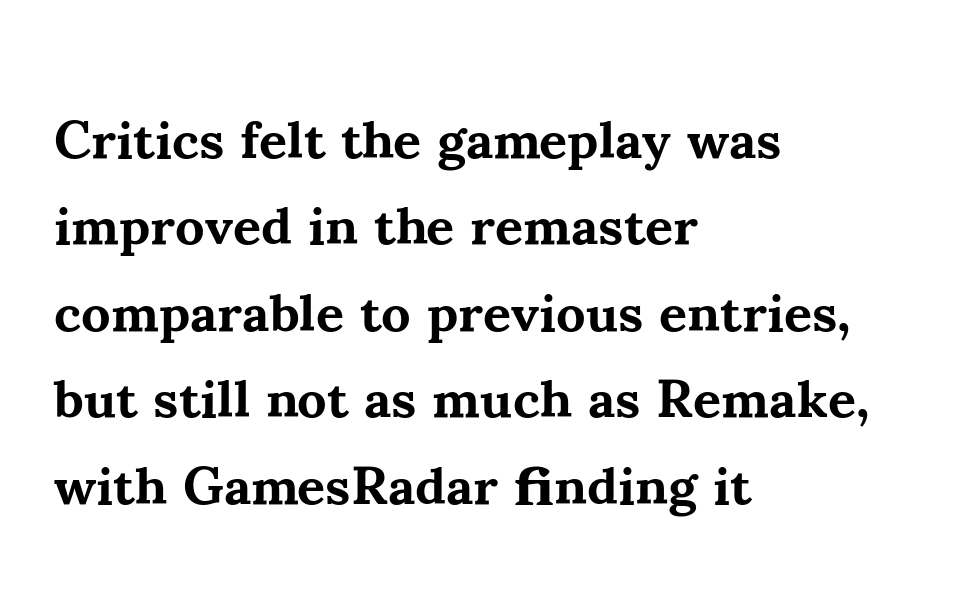
The image shows 54 px bold serif type, upright; set left-aligned, normal line spacing (1.6x), normal letter spacing, not underlined; medium stroke contrast and a small x-height.
